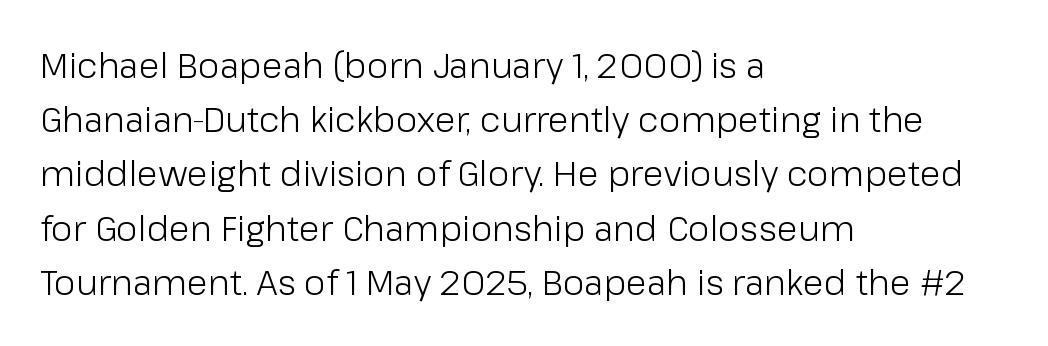
{"serif": "no", "italic": "no", "bold": "no", "weight": "light", "width": "normal", "stroke_contrast": "low", "x_height": "medium", "monospaced": "no", "underline": "no", "align": "left", "line_spacing": "normal", "line_spacing_ratio": 1.55, "letter_spacing": "normal", "letter_spacing_em": 0.0, "glyph_px": 35}
